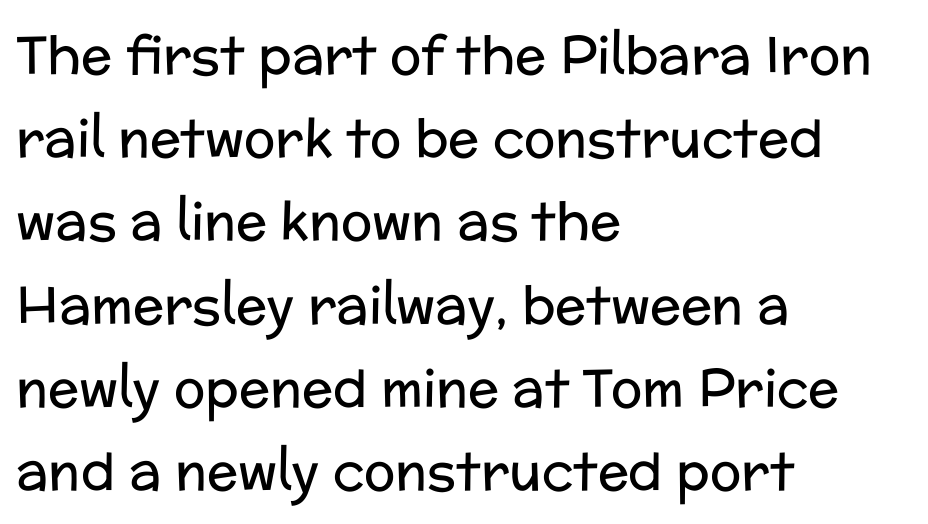
A classic flush-left, rag-right setting is used for this passage. Beneath every word, the page is bare. These lines were composed using upright roman letters. The face used here is proportionally spaced, like ordinary book or web type.
